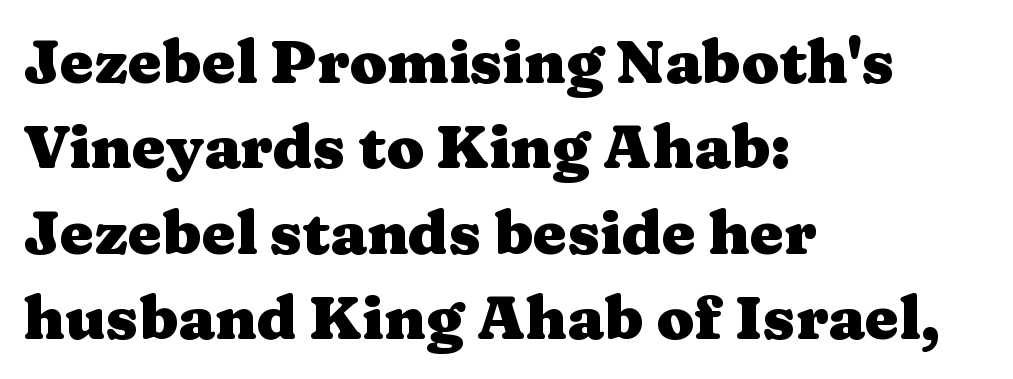
Is there any slant? The stems are plumb. A typesetter would label this face a serif. The glyphs are unaccompanied by any horizontal stroke below them. Look at the tracking — it's just the regular setting, nothing added. Plenty of ink on the page — the face is bold.
